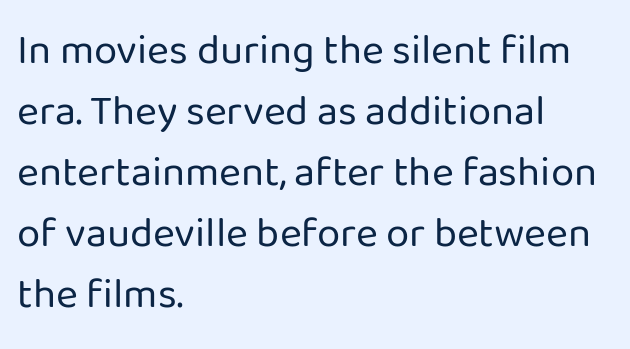
The image shows 42 px regular-weight sans-serif type, upright; set left-aligned, normal line spacing (1.45x), normal letter spacing, not underlined; low stroke contrast and a medium x-height.
